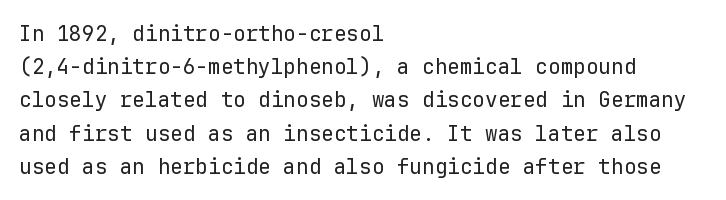
{"italic": "no", "bold": "no", "underline": "no", "align": "left", "line_spacing": "normal", "line_spacing_ratio": 1.58, "letter_spacing": "normal", "letter_spacing_em": 0.0, "glyph_px": 21}
